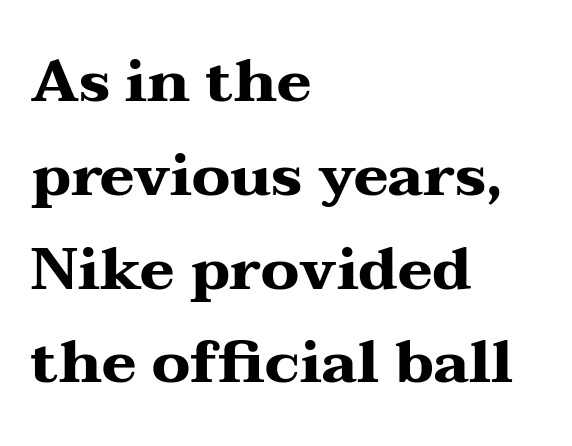
The image shows 59 px heavy, wide serif type, upright; set left-aligned, normal line spacing (1.59x), normal letter spacing, not underlined; medium stroke contrast and a medium x-height.
